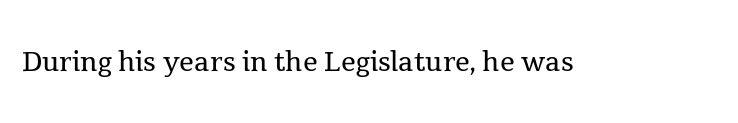
The passage shown is typed in a proportional face where columns would drift. A typesetter would label this face a serif. The strokes are not fattened; the text isn't bold. The words here are not underlined. This sample uses an upright cut, with every glyph sitting square on the baseline. The rendering keeps characters at their native spacing.
